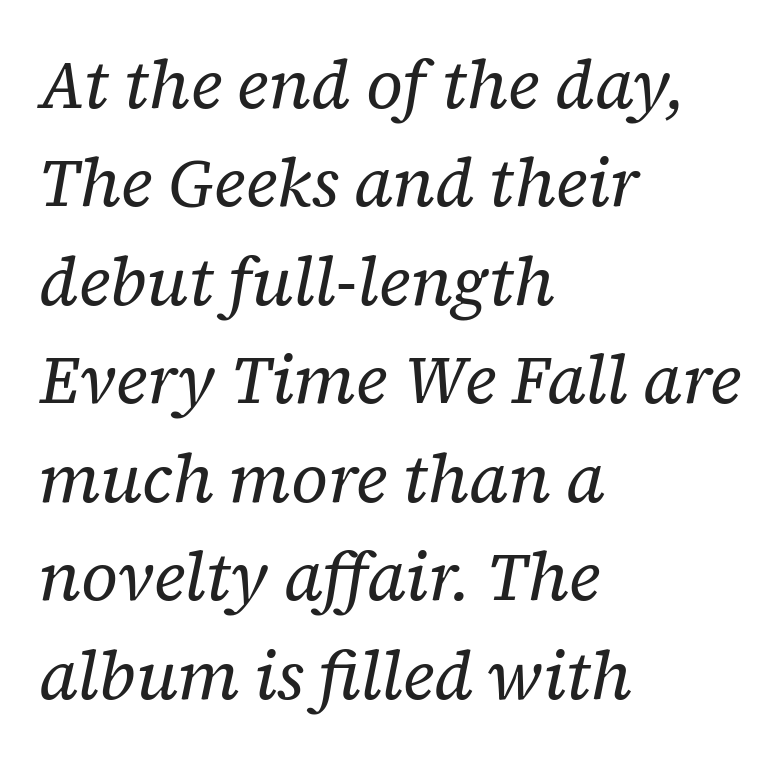
{"serif": "yes", "italic": "yes", "lean": "right", "slant_degrees": 12, "bold": "no", "weight": "regular", "width": "normal", "stroke_contrast": "low", "x_height": "medium", "monospaced": "no", "underline": "no", "align": "left", "line_spacing": "normal", "line_spacing_ratio": 1.47, "letter_spacing": "normal", "letter_spacing_em": 0.0, "glyph_px": 67}
